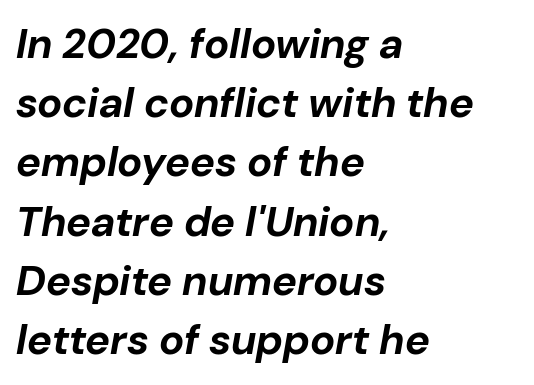
{"italic": "yes", "lean": "right", "slant_degrees": 10, "bold": "yes", "weight": "bold", "width": "normal", "stroke_contrast": "low", "x_height": "medium", "monospaced": "no", "underline": "no", "align": "left", "line_spacing": "normal", "line_spacing_ratio": 1.41, "letter_spacing": "normal", "letter_spacing_em": 0.0, "glyph_px": 42}
